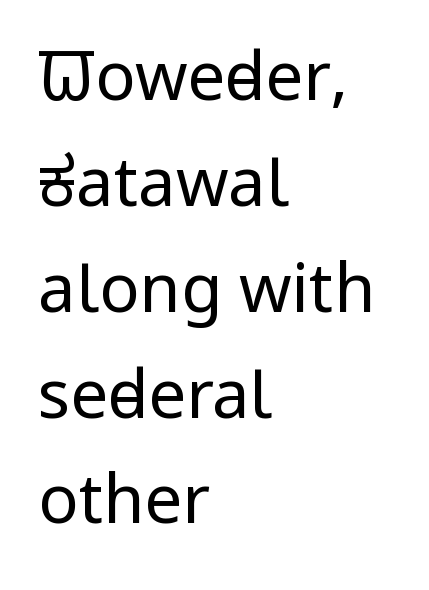
Q: Is the text bold? A: No.
Q: Is the text italic (slanted)? A: No, it is upright.
Q: Is the typeface a serif or a sans-serif typeface? A: Sans-serif.
Q: Is the text underlined? A: No.
Q: How is the paragraph aligned? A: Left-aligned.
Q: Is the spacing between letters normal or unusually wide? A: Normal.
Q: Is the spacing between lines tight, normal or loose? A: Normal.
Q: Width (condensed, normal, or wide)? A: Condensed.
Q: Stroke contrast? A: Low.
Q: x-height? A: Large.
Q: Monospaced? A: No.
